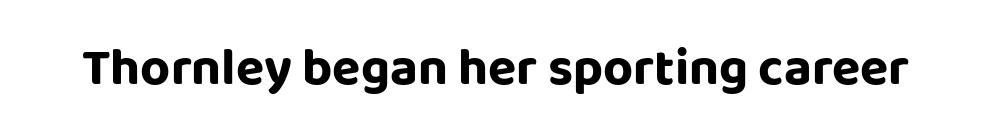
Note the varied advance widths — an 'i' is clearly narrower than an 'm'. Ascenders rise straight up at ninety degrees. Anything drawn beneath the words? Only blank space. Note: no serifs on the glyphs.
